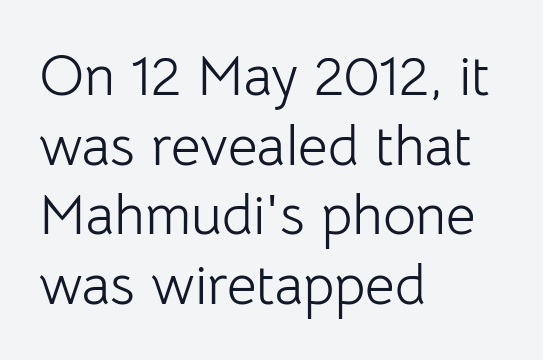
Unlike italic type, these characters show no tilt at all. The passage shown is typeset with a sans-serif family. In terms of letterspacing, this is plain default setting. Character widths vary here, with narrow letters taking less room than wide ones.
